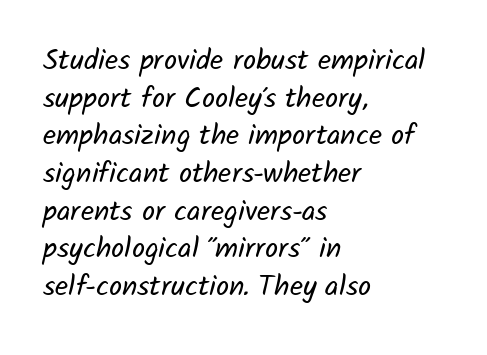
The image shows 29 px regular-weight sans-serif type; set left-aligned, normal line spacing (1.3x), normal letter spacing, not underlined; low stroke contrast and a medium x-height.
